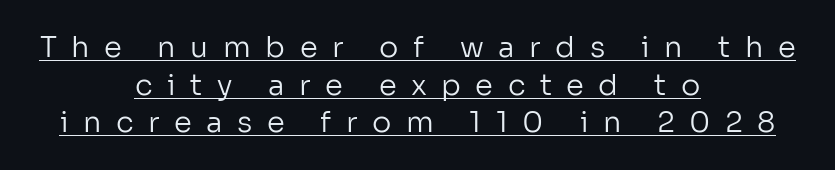
{"serif": "no", "italic": "no", "bold": "no", "weight": "regular", "width": "normal", "stroke_contrast": "low", "x_height": "medium", "monospaced": "no", "underline": "yes", "align": "center", "line_spacing": "normal", "line_spacing_ratio": 1.3, "letter_spacing": "wide", "letter_spacing_em": 0.5, "glyph_px": 29}
